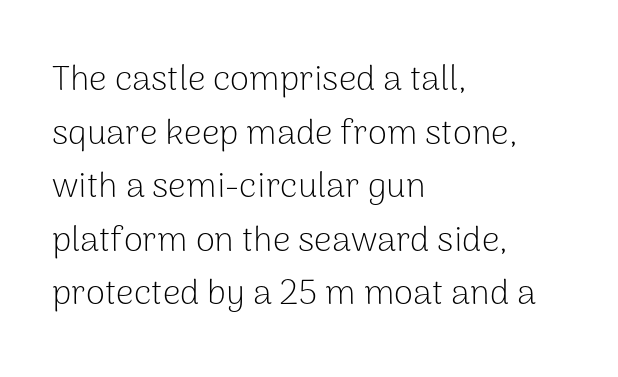
{"serif": "no", "italic": "no", "bold": "no", "weight": "light", "width": "normal", "stroke_contrast": "low", "x_height": "medium", "monospaced": "no", "underline": "no", "align": "left", "line_spacing": "normal", "line_spacing_ratio": 1.53, "letter_spacing": "normal", "letter_spacing_em": 0.0, "glyph_px": 35}
